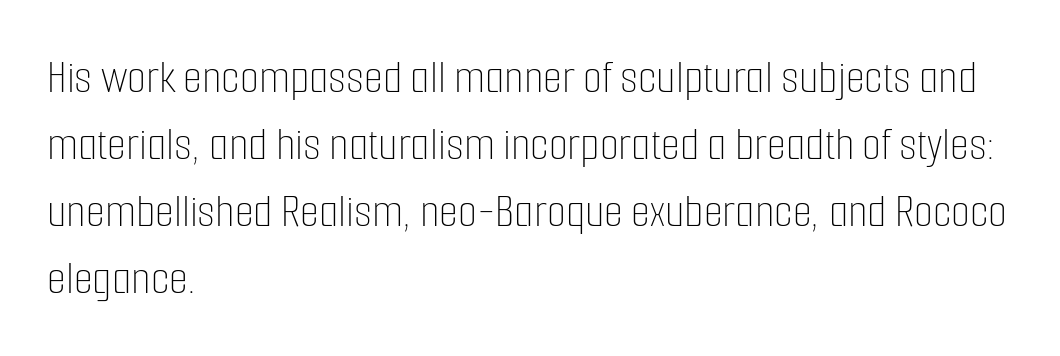
The image shows 49 px thin, condensed type, upright; set left-aligned, normal line spacing (1.37x), normal letter spacing, not underlined; low stroke contrast and a medium x-height.
